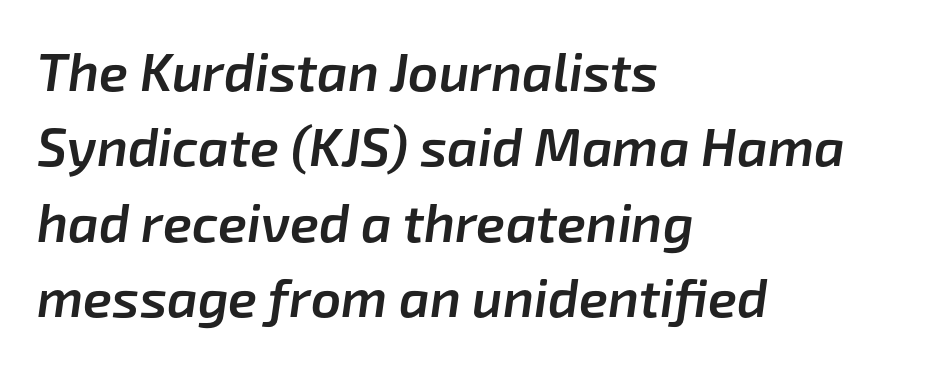
{"italic": "yes", "lean": "right", "slant_degrees": 8, "bold": "semi", "weight": "semibold", "width": "normal", "stroke_contrast": "low", "x_height": "medium", "monospaced": "no", "underline": "no", "align": "left", "line_spacing": "normal", "line_spacing_ratio": 1.42, "letter_spacing": "normal", "letter_spacing_em": 0.0, "glyph_px": 53}
